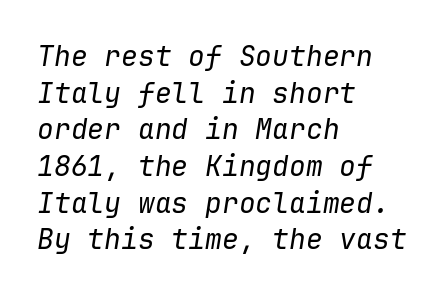
In terms of letterspacing, this is plain default setting. Letters have the restrained weight of plain body copy at most. In CSS terms this would be text-align: left. Notice how descenders clear the ascenders below comfortably — that's standard leading. The lettering tilts uniformly, giving the passage an italic look. You could count columns in this text — the font is strictly monospaced.
